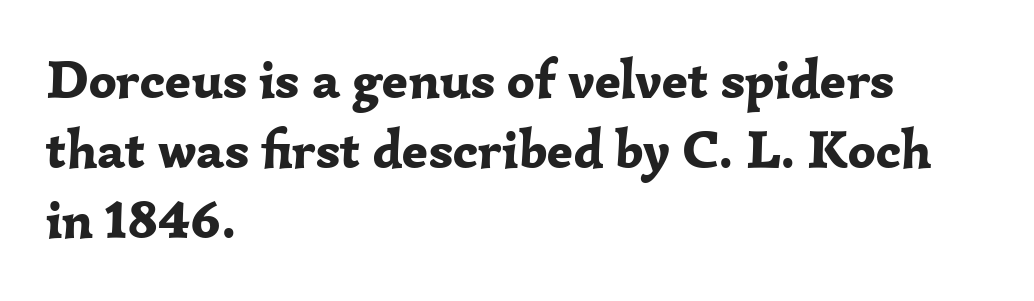
Each word holds together tightly as a unit, with standard inter-letter gaps. Leading: standard. The font family rendered here belongs to the serif group. Its strokes are broad and dark, the hallmark of bold type. Only glyphs here, with clear space below each row.
